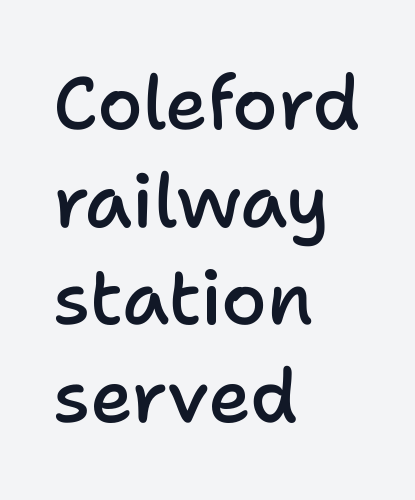
The image shows 74 px semibold sans-serif type, upright; set left-aligned, normal line spacing (1.32x), normal letter spacing, not underlined; low stroke contrast and a medium x-height.
